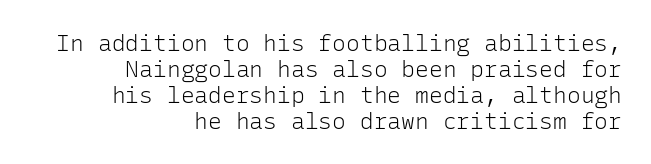
Q: Is the text bold? A: No.
Q: Is the text italic (slanted)? A: No, it is upright.
Q: Is the text underlined? A: No.
Q: How is the paragraph aligned? A: Right-aligned.
Q: Is the spacing between letters normal or unusually wide? A: Normal.
Q: Is the spacing between lines tight, normal or loose? A: Tight.
